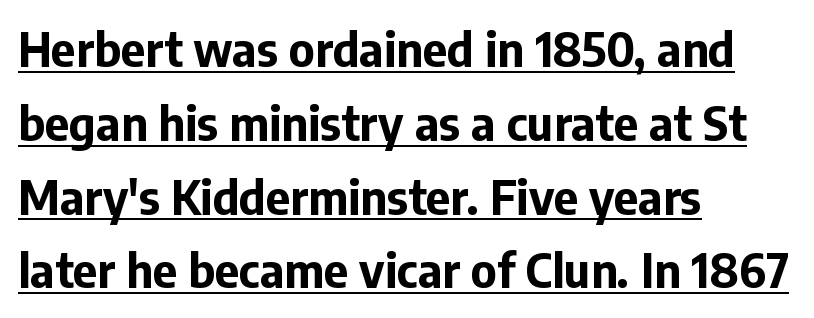
Q: Is the text bold? A: Yes.
Q: Is the text italic (slanted)? A: No, it is upright.
Q: Is the typeface a serif or a sans-serif typeface? A: Sans-serif.
Q: Is the text underlined? A: Yes.
Q: How is the paragraph aligned? A: Left-aligned.
Q: Is the spacing between letters normal or unusually wide? A: Normal.
Q: Is the spacing between lines tight, normal or loose? A: Normal.
Q: Width (condensed, normal, or wide)? A: Normal.
Q: Stroke contrast? A: Low.
Q: x-height? A: Medium.
Q: Monospaced? A: No.
